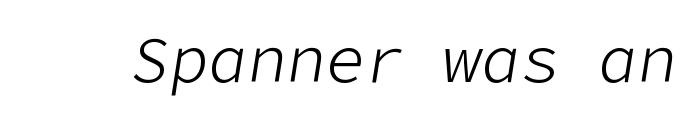
Q: Is the text bold? A: No.
Q: Is the text italic (slanted)? A: Yes, it leans right by about 9 degrees.
Q: Is the text underlined? A: No.
Q: Is the spacing between letters normal or unusually wide? A: Normal.
Q: Width (condensed, normal, or wide)? A: Normal.
Q: Stroke contrast? A: Low.
Q: x-height? A: Medium.
